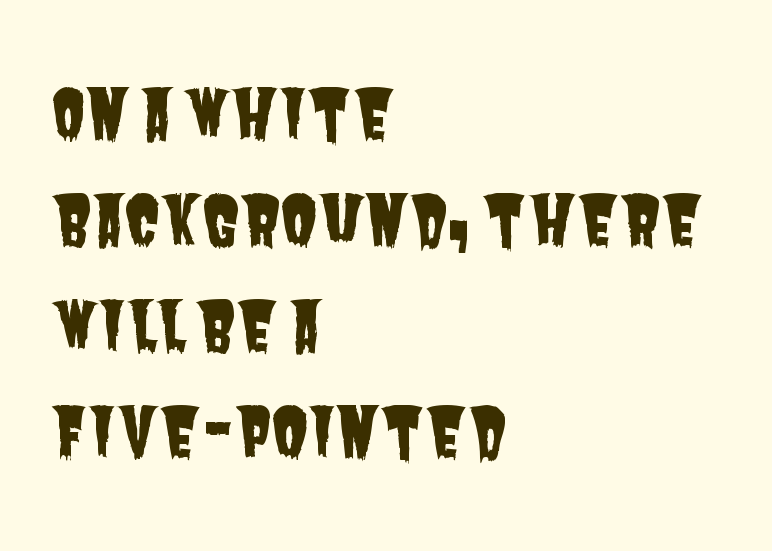
The image shows 67 px condensed sans-serif type; set left-aligned, normal line spacing (1.58x), normal letter spacing, not underlined; low stroke contrast and a large x-height.
